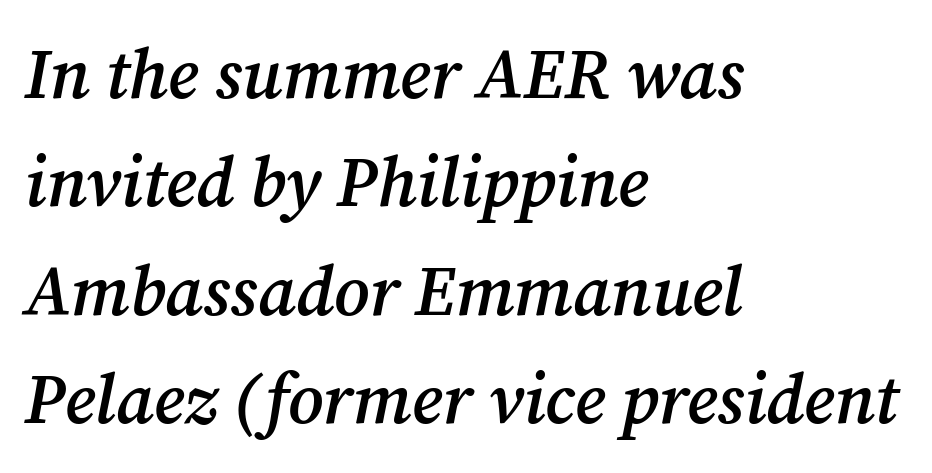
{"serif": "yes", "italic": "yes", "lean": "right", "slant_degrees": 12, "bold": "semi", "weight": "semibold", "width": "normal", "stroke_contrast": "medium", "x_height": "medium", "monospaced": "no", "underline": "no", "align": "left", "line_spacing": "normal", "line_spacing_ratio": 1.55, "letter_spacing": "normal", "letter_spacing_em": 0.0, "glyph_px": 70}
